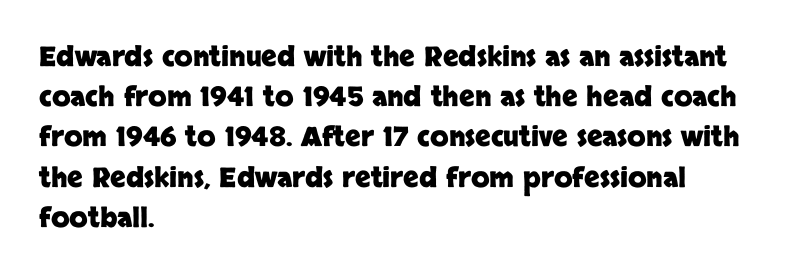
The rag falls on the right side of this text block. The axis of the letterforms is exactly vertical. Descender tails drop into unmarked territory. Inter-character spacing is left at the font's built-in metrics. Heavy, bold letterforms.
